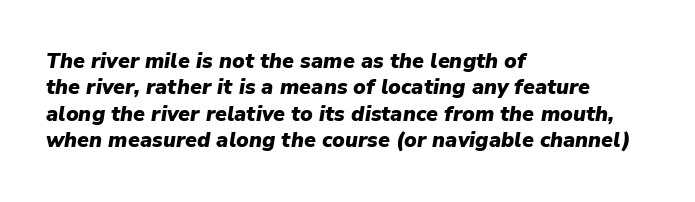
Q: Is the text bold? A: Yes.
Q: Is the text italic (slanted)? A: Yes, it leans right by about 9 degrees.
Q: Is the text underlined? A: No.
Q: How is the paragraph aligned? A: Left-aligned.
Q: Is the spacing between letters normal or unusually wide? A: Normal.
Q: Is the spacing between lines tight, normal or loose? A: Normal.
